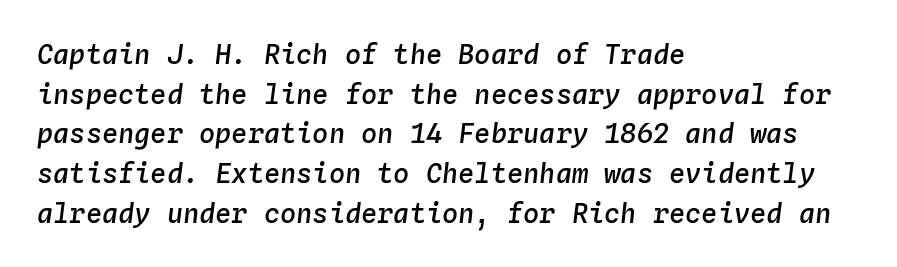
Q: Is the text bold? A: Semi-bold.
Q: Is the text italic (slanted)? A: Yes, it leans right by about 4 degrees.
Q: Is the text underlined? A: No.
Q: How is the paragraph aligned? A: Left-aligned.
Q: Is the spacing between letters normal or unusually wide? A: Normal.
Q: Is the spacing between lines tight, normal or loose? A: Normal.
